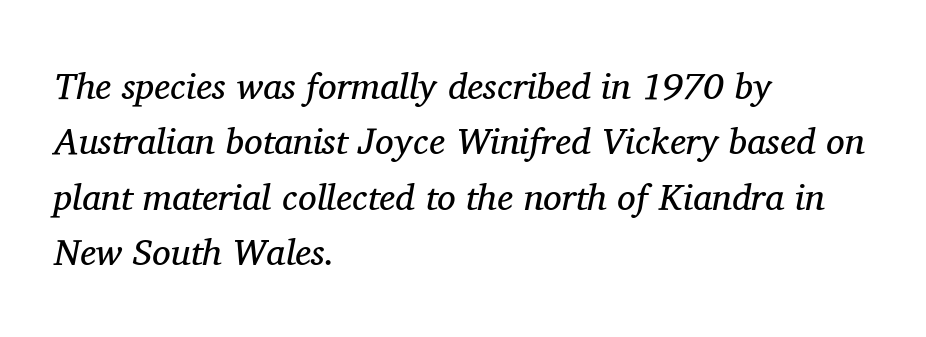
Q: Is the text bold? A: No.
Q: Is the text italic (slanted)? A: Yes, it leans right by about 11 degrees.
Q: Is the typeface a serif or a sans-serif typeface? A: Serif.
Q: Is the text underlined? A: No.
Q: How is the paragraph aligned? A: Left-aligned.
Q: Is the spacing between letters normal or unusually wide? A: Normal.
Q: Is the spacing between lines tight, normal or loose? A: Normal.
Q: Width (condensed, normal, or wide)? A: Normal.
Q: Stroke contrast? A: Medium.
Q: x-height? A: Medium.
Q: Monospaced? A: No.
